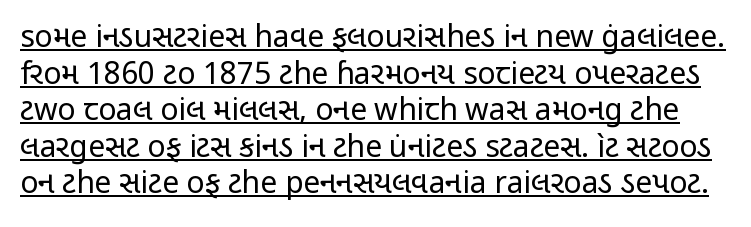
The passage shown is typed in a proportional face where columns would drift. Spacing between characters is what you'd get straight out of the box. The passage shown is typeset with a sans-serif family. Vertical stems look standard width or narrower in stroke.
